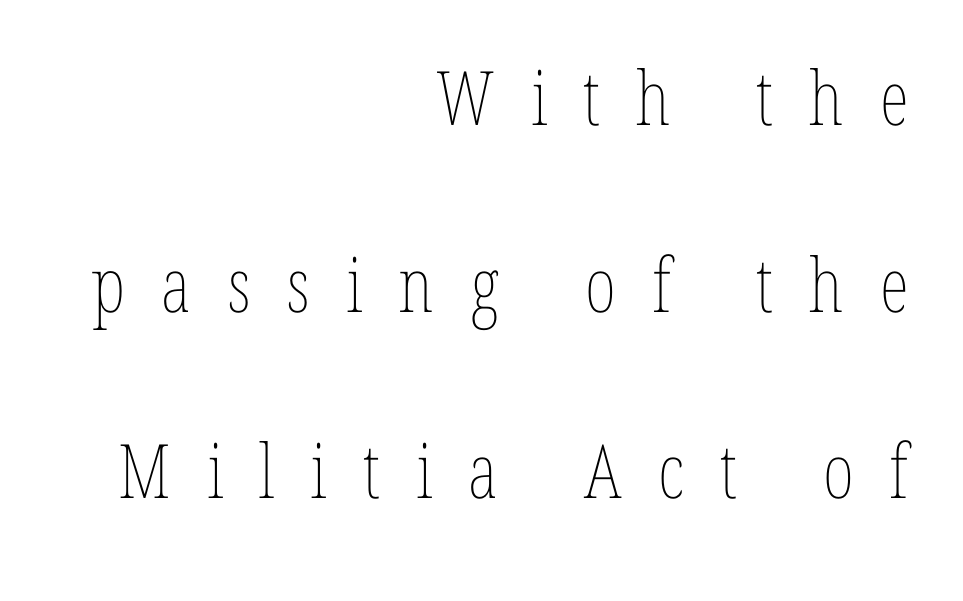
{"italic": "no", "bold": "no", "weight": "thin", "width": "condensed", "stroke_contrast": "low", "x_height": "medium", "monospaced": "no", "underline": "no", "align": "right", "line_spacing": "loose", "line_spacing_ratio": 2.49, "letter_spacing": "wide", "letter_spacing_em": 0.48, "glyph_px": 75}
